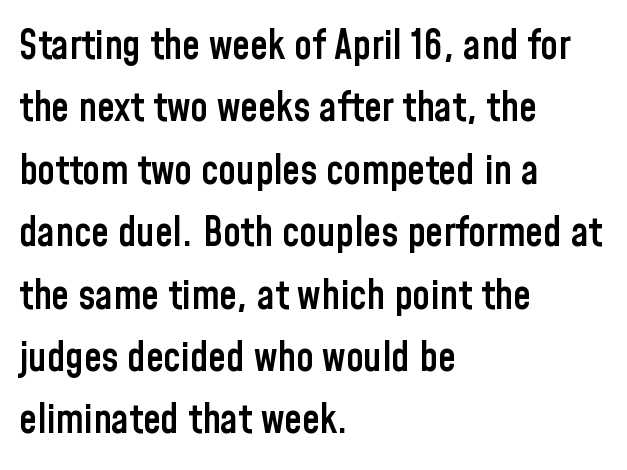
Q: Is the text bold? A: Semi-bold.
Q: Is the text italic (slanted)? A: No, it is upright.
Q: Is the typeface a serif or a sans-serif typeface? A: Sans-serif.
Q: Is the text underlined? A: No.
Q: How is the paragraph aligned? A: Left-aligned.
Q: Is the spacing between letters normal or unusually wide? A: Normal.
Q: Is the spacing between lines tight, normal or loose? A: Normal.
Q: Width (condensed, normal, or wide)? A: Condensed.
Q: Stroke contrast? A: Low.
Q: x-height? A: Medium.
Q: Monospaced? A: No.
